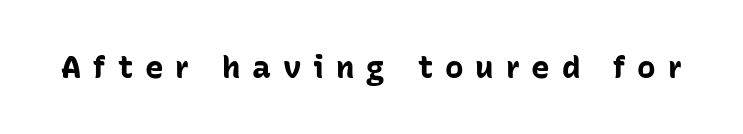
The image shows 31 px bold sans-serif type, upright; set unusually wide letter spacing (+0.38 em), not underlined; low stroke contrast and a medium x-height.
